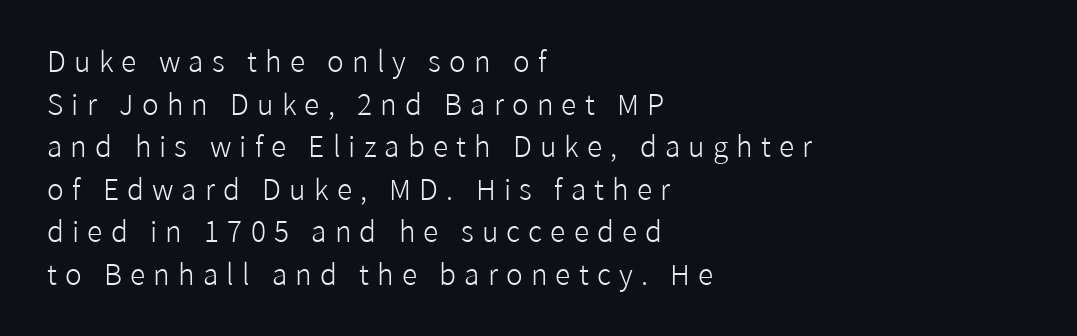
{"serif": "no", "italic": "no", "bold": "no", "weight": "light", "width": "normal", "stroke_contrast": "low", "x_height": "medium", "monospaced": "no", "underline": "no", "align": "left", "line_spacing": "normal", "line_spacing_ratio": 1.52, "letter_spacing": "wide", "letter_spacing_em": 0.29, "glyph_px": 28}
